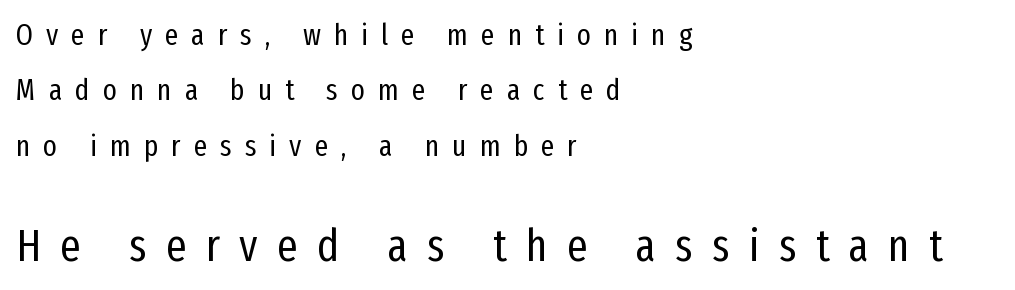
The image shows 45 px regular-weight, condensed sans-serif type, upright; set left-aligned, line spacing 1.85x, unusually wide letter spacing (+0.43 em), not underlined; the second (bottom) block is 1.5x larger; low stroke contrast and a medium x-height.
